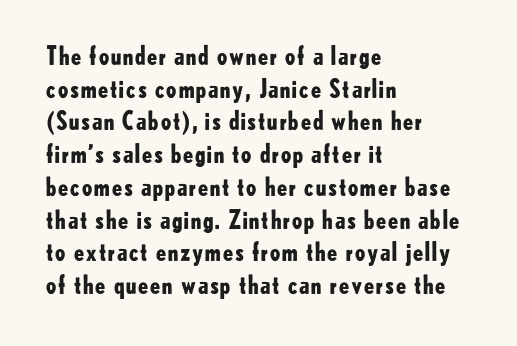
You could call the tracking neutral — neither tight nor loose. Ordinary non-slanted type is in use. Heavy, bold letterforms. Does the copy run flush right? No — it runs flush left. Regular leading.
